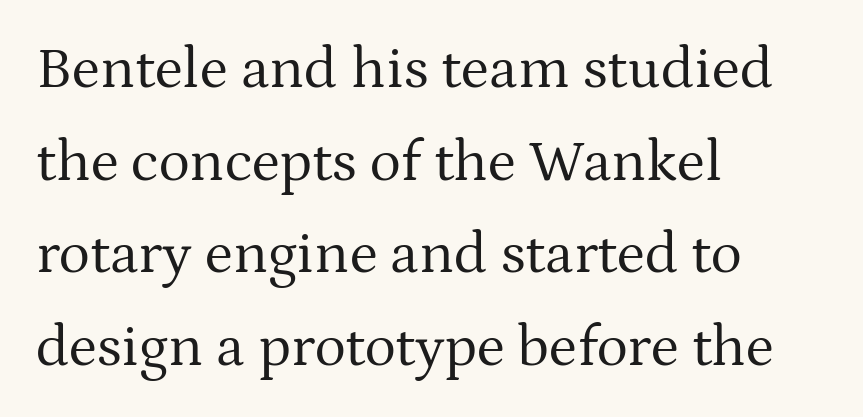
Q: Is the text bold? A: No.
Q: Is the text italic (slanted)? A: No, it is upright.
Q: Is the typeface a serif or a sans-serif typeface? A: Serif.
Q: Is the text underlined? A: No.
Q: How is the paragraph aligned? A: Left-aligned.
Q: Is the spacing between letters normal or unusually wide? A: Normal.
Q: Is the spacing between lines tight, normal or loose? A: Normal.
Q: Width (condensed, normal, or wide)? A: Normal.
Q: Stroke contrast? A: Medium.
Q: x-height? A: Medium.
Q: Monospaced? A: No.
